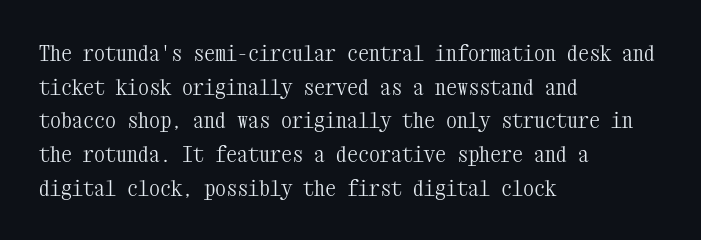
The image shows 22 px text type, upright; set left-aligned, normal line spacing (1.53x), normal letter spacing, not underlined.
